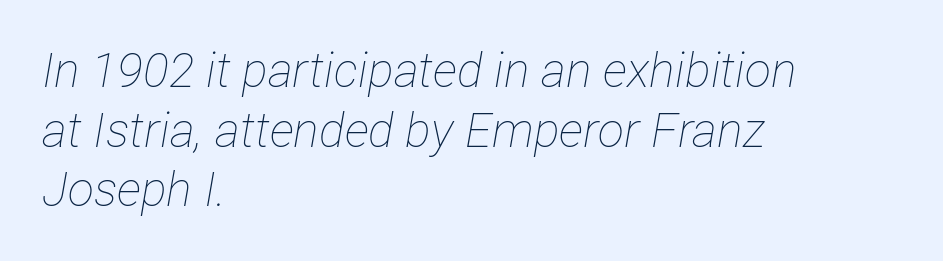
{"italic": "yes", "lean": "right", "slant_degrees": 12, "bold": "no", "weight": "thin", "width": "condensed", "stroke_contrast": "low", "x_height": "medium", "monospaced": "no", "underline": "no", "align": "left", "line_spacing_ratio": 1.24, "letter_spacing": "normal", "letter_spacing_em": 0.0, "glyph_px": 48}
